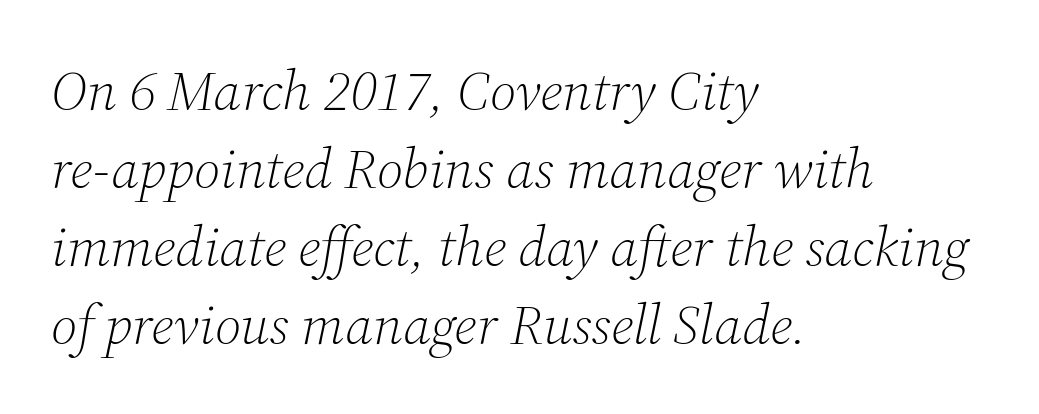
The image shows 56 px light serif type, italic (leaning right); set left-aligned, normal line spacing (1.39x), normal letter spacing, not underlined; medium stroke contrast and a medium x-height.
